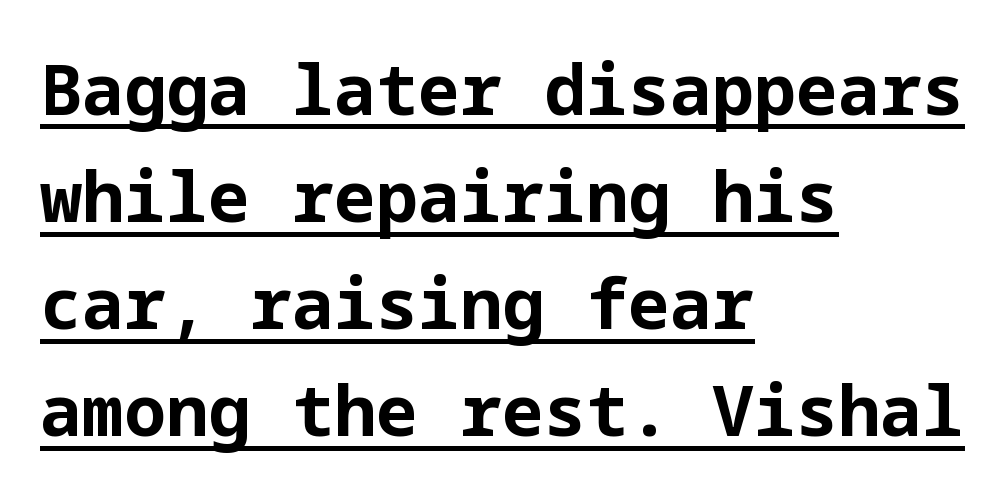
{"serif": "no", "italic": "no", "bold": "yes", "weight": "bold", "width": "normal", "stroke_contrast": "low", "x_height": "medium", "underline": "yes", "align": "left", "line_spacing": "normal", "line_spacing_ratio": 1.53, "letter_spacing": "normal", "letter_spacing_em": 0.0, "glyph_px": 70}
